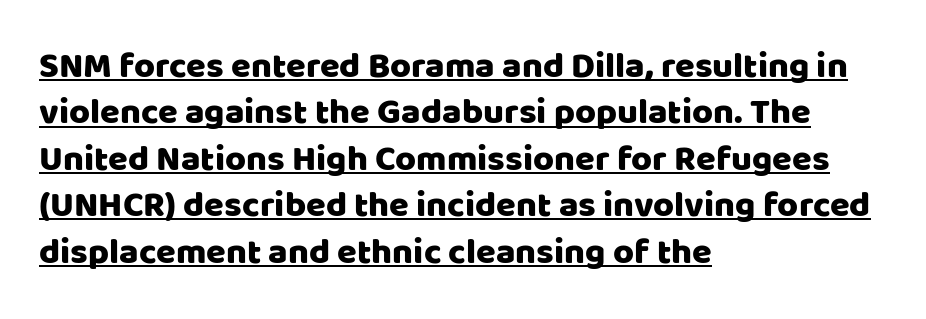
Q: Is the text italic (slanted)? A: No, it is upright.
Q: Is the typeface a serif or a sans-serif typeface? A: Sans-serif.
Q: Is the text underlined? A: Yes.
Q: How is the paragraph aligned? A: Left-aligned.
Q: Is the spacing between letters normal or unusually wide? A: Normal.
Q: Is the spacing between lines tight, normal or loose? A: Normal.
Q: Width (condensed, normal, or wide)? A: Normal.
Q: Stroke contrast? A: Low.
Q: x-height? A: Large.
Q: Monospaced? A: No.
